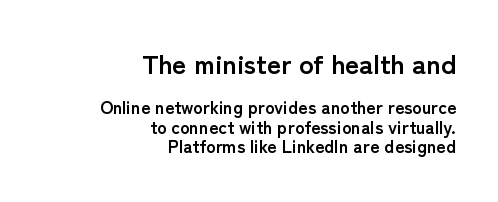
Q: Is the text bold? A: Yes.
Q: Is the text italic (slanted)? A: No, it is upright.
Q: Is the text underlined? A: No.
Q: How is the paragraph aligned? A: Right-aligned.
Q: Is the spacing between letters normal or unusually wide? A: Normal.
Q: Is the spacing between lines tight, normal or loose? A: Tight.
Q: Which block of text is set in a larger size, the first (top) or the second (bottom)? A: The first (top) one.
